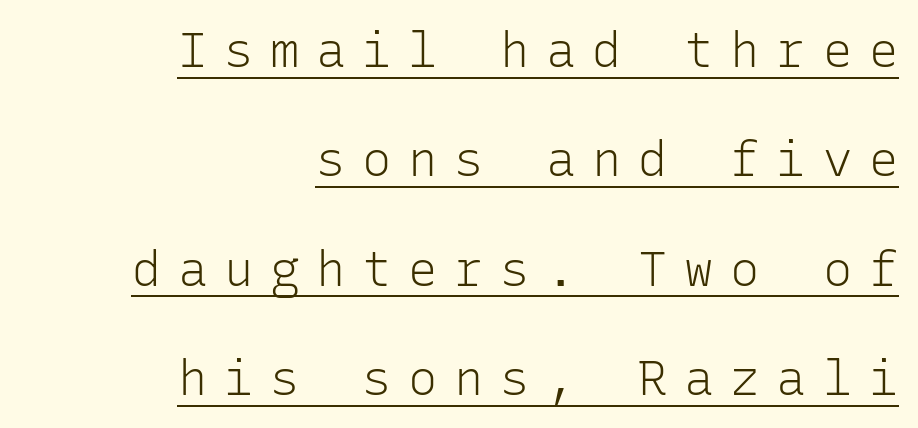
The passage shown stacks its lines with a broad gap. Check the space under the baseline: a stroke is drawn there. Every character here occupies the same horizontal width, giving the sample a typewriter-like rhythm. Display-style spreading of the glyphs; the letterfit is very open.
